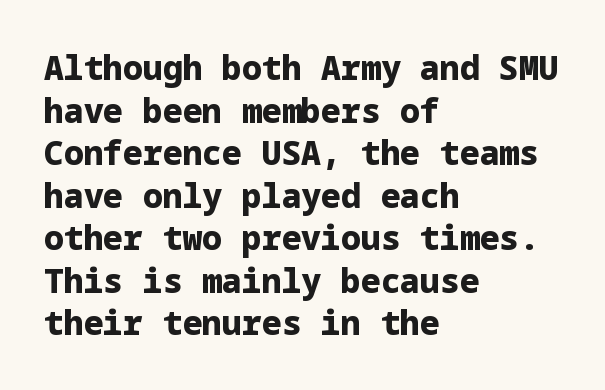
{"serif": "no", "italic": "no", "bold": "yes", "weight": "heavy", "width": "normal", "stroke_contrast": "low", "x_height": "medium", "underline": "no", "align": "left", "line_spacing": "normal", "line_spacing_ratio": 1.29, "letter_spacing": "normal", "letter_spacing_em": 0.0, "glyph_px": 33}
